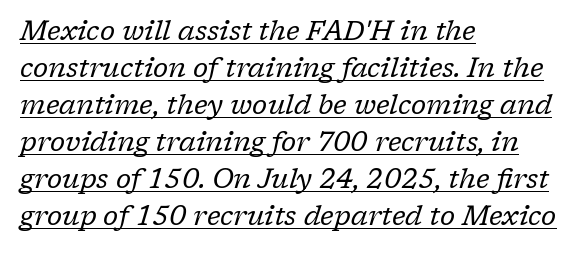
Teacher's note: observe the even left margin — that is flush-left alignment. Ink coverage per letter is moderate at most. Summary of vertical rhythm: regular, with standard interline spacing. You can tell it's italic because the verticals aren't actually vertical. The sample's only ornament is a line tracing under the words. Caption: standard tracking, unaltered.
